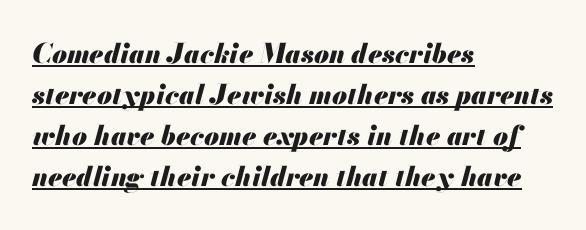
Does the leading feel generous? No, just average. Stroke thickness is high; the sample reads as a true bold. Honestly, the letter spacing is just normal — you wouldn't notice it. Would a proofreader flag this as italicized? Yes. The passage is arranged the way most books set body copy — flush left.
